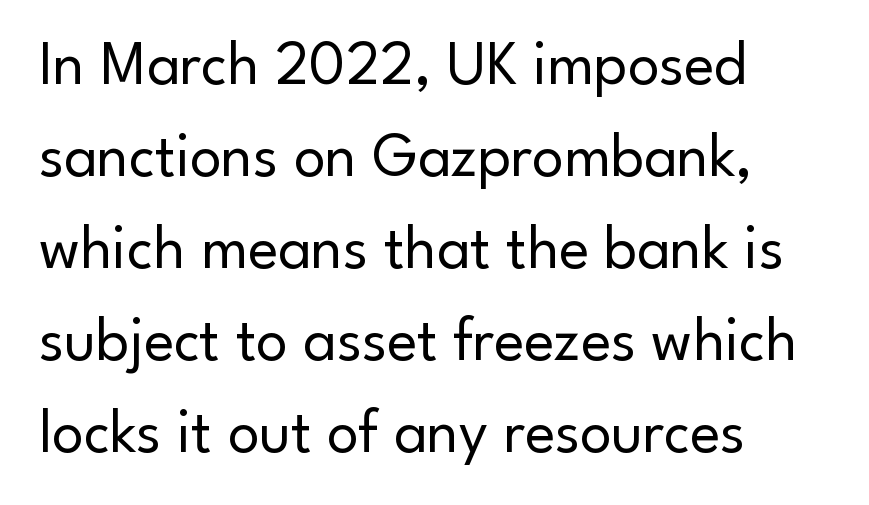
{"serif": "no", "italic": "no", "bold": "no", "weight": "regular", "width": "normal", "stroke_contrast": "low", "x_height": "small", "monospaced": "no", "underline": "no", "align": "left", "line_spacing": "normal", "line_spacing_ratio": 1.46, "letter_spacing": "normal", "letter_spacing_em": 0.0, "glyph_px": 63}
